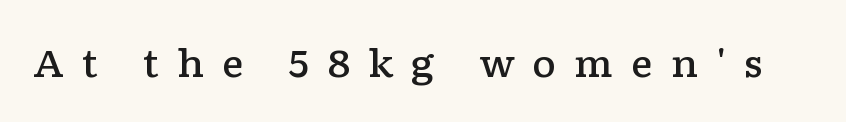
The image shows 37 px semibold, wide serif type, upright; set unusually wide letter spacing (+0.48 em), not underlined; low stroke contrast and a medium x-height.
